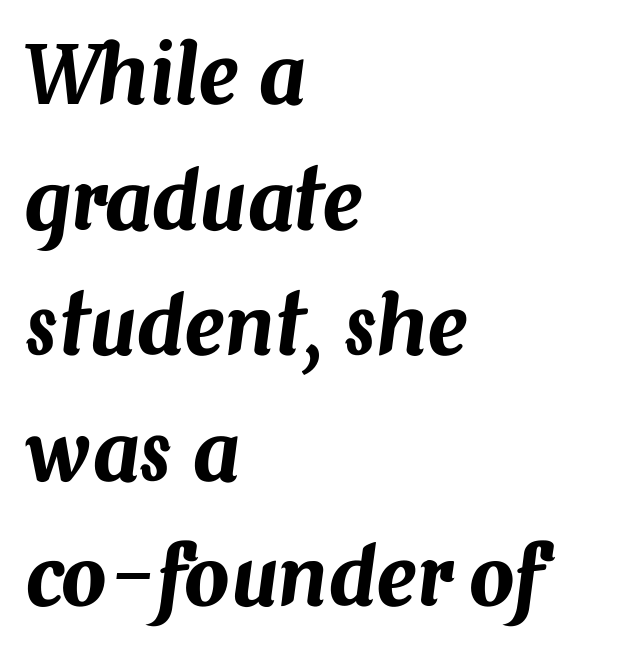
Q: Is the text italic (slanted)? A: Yes, it leans right by about 7 degrees.
Q: Is the text underlined? A: No.
Q: How is the paragraph aligned? A: Left-aligned.
Q: Is the spacing between letters normal or unusually wide? A: Normal.
Q: Is the spacing between lines tight, normal or loose? A: Normal.
Q: Width (condensed, normal, or wide)? A: Normal.
Q: Stroke contrast? A: Medium.
Q: x-height? A: Medium.
Q: Monospaced? A: No.
